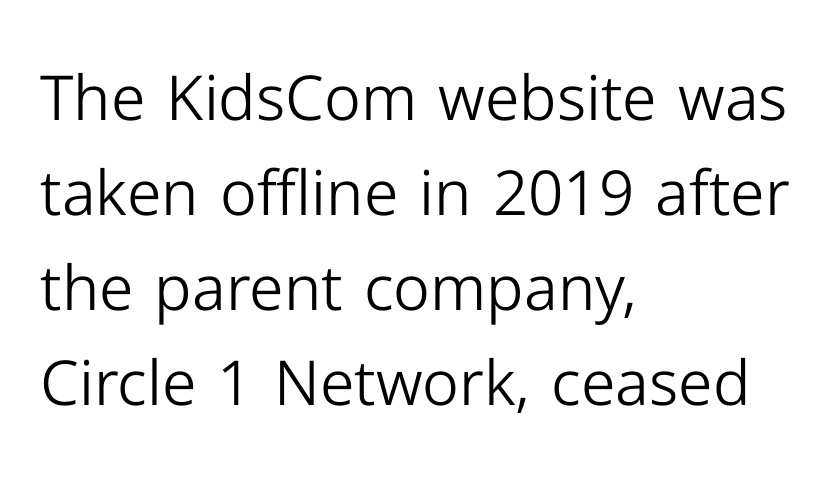
Q: Is the text bold? A: No.
Q: Is the text italic (slanted)? A: No, it is upright.
Q: Is the typeface a serif or a sans-serif typeface? A: Sans-serif.
Q: Is the text underlined? A: No.
Q: How is the paragraph aligned? A: Left-aligned.
Q: Is the spacing between letters normal or unusually wide? A: Normal.
Q: Is the spacing between lines tight, normal or loose? A: Normal.
Q: Width (condensed, normal, or wide)? A: Normal.
Q: Stroke contrast? A: Low.
Q: x-height? A: Medium.
Q: Monospaced? A: No.
